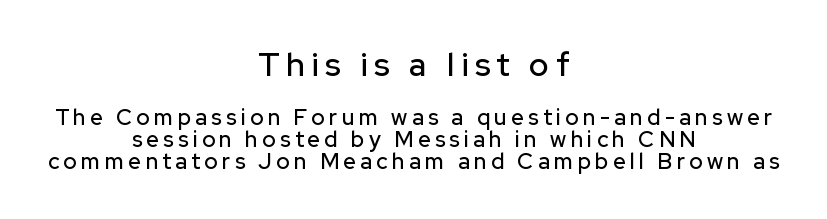
Q: Is the text italic (slanted)? A: No, it is upright.
Q: Is the typeface a serif or a sans-serif typeface? A: Sans-serif.
Q: Is the text underlined? A: No.
Q: How is the paragraph aligned? A: Centered.
Q: Is the spacing between letters normal or unusually wide? A: Unusually wide.
Q: Is the spacing between lines tight, normal or loose? A: Tight.
Q: Which block of text is set in a larger size, the first (top) or the second (bottom)? A: The first (top) one.
Q: Width (condensed, normal, or wide)? A: Normal.
Q: Stroke contrast? A: Low.
Q: x-height? A: Medium.
Q: Monospaced? A: No.
